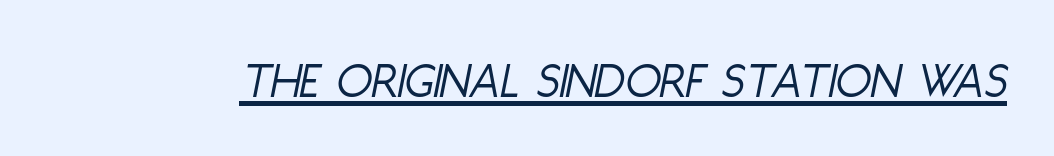
{"italic": "yes", "lean": "right", "slant_degrees": 11, "bold": "no", "weight": "light", "width": "condensed", "stroke_contrast": "low", "x_height": "large", "monospaced": "no", "underline": "yes", "letter_spacing": "normal", "letter_spacing_em": 0.0, "glyph_px": 52}
